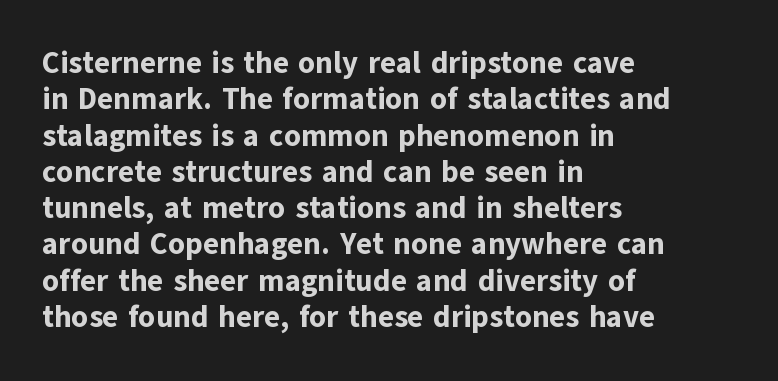
{"serif": "no", "italic": "no", "bold": "yes", "weight": "bold", "width": "normal", "stroke_contrast": "low", "x_height": "medium", "monospaced": "no", "underline": "no", "align": "left", "line_spacing_ratio": 1.21, "letter_spacing": "normal", "letter_spacing_em": 0.0, "glyph_px": 30}
